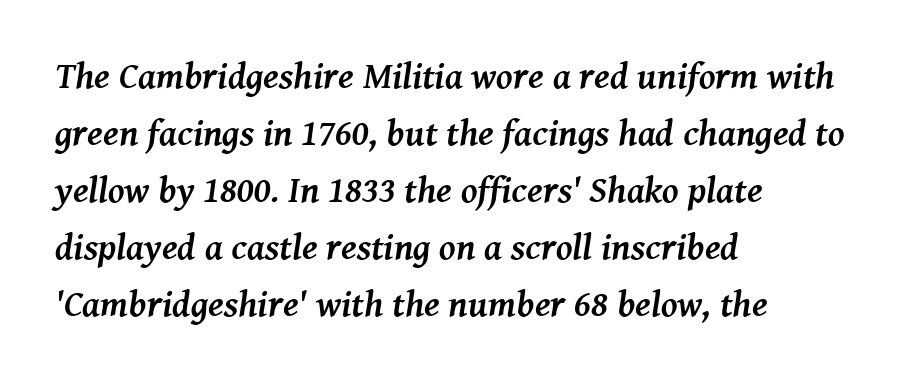
The image shows 37 px semibold serif type, italic (leaning right); set left-aligned, normal line spacing (1.54x), normal letter spacing, not underlined; medium stroke contrast and a medium x-height.
